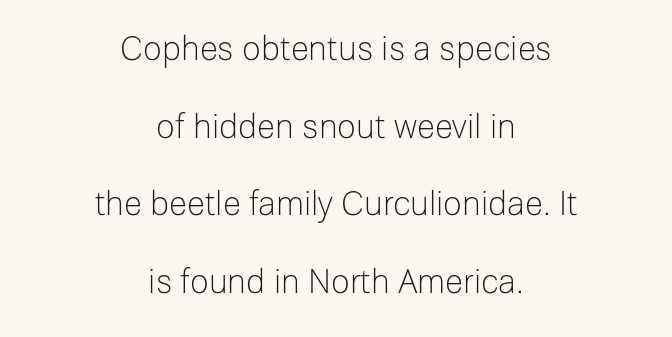
The image shows 33 px light sans-serif type, upright; set centered, loose line spacing (2.35x), normal letter spacing, not underlined; low stroke contrast and a medium x-height.
